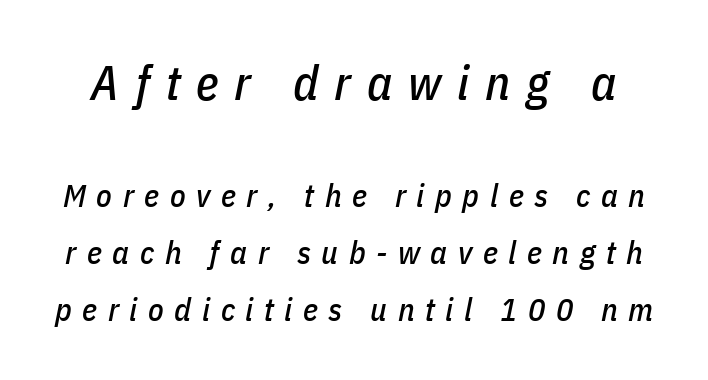
{"italic": "yes", "lean": "right", "slant_degrees": 11, "width": "condensed", "stroke_contrast": "low", "x_height": "medium", "monospaced": "no", "underline": "no", "line_spacing_ratio": 1.78, "letter_spacing": "wide", "letter_spacing_em": 0.33, "larger_block": "first", "size_ratio": 1.5, "glyph_px": 48}
